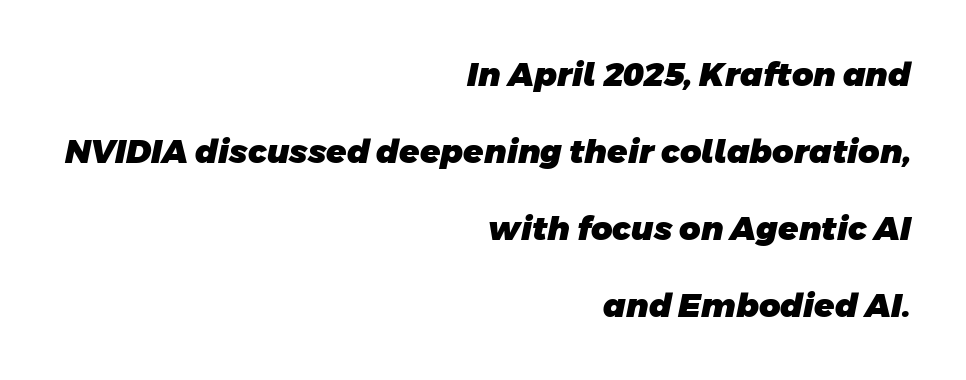
The image shows 33 px heavy sans-serif type; set right-aligned, loose line spacing (2.33x), normal letter spacing, not underlined; low stroke contrast and a large x-height.
